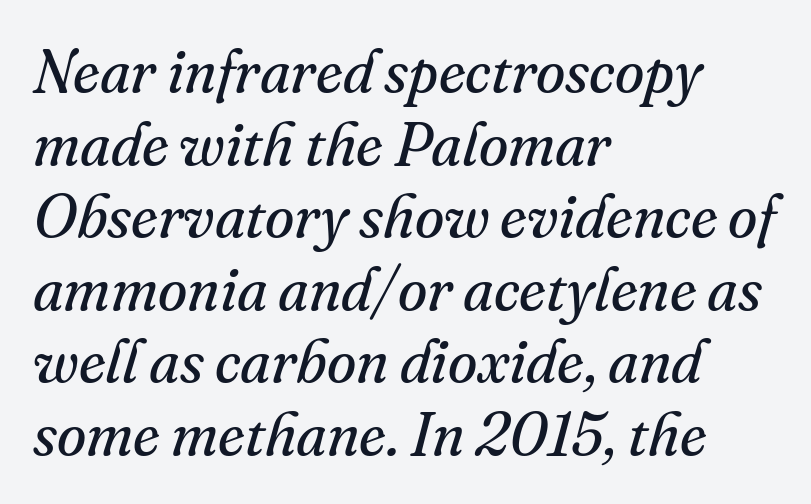
Q: Is the text bold? A: No.
Q: Is the text italic (slanted)? A: Yes, it leans right by about 16 degrees.
Q: Is the typeface a serif or a sans-serif typeface? A: Serif.
Q: Is the text underlined? A: No.
Q: How is the paragraph aligned? A: Left-aligned.
Q: Is the spacing between letters normal or unusually wide? A: Normal.
Q: Width (condensed, normal, or wide)? A: Normal.
Q: Stroke contrast? A: Medium.
Q: x-height? A: Small.
Q: Monospaced? A: No.
